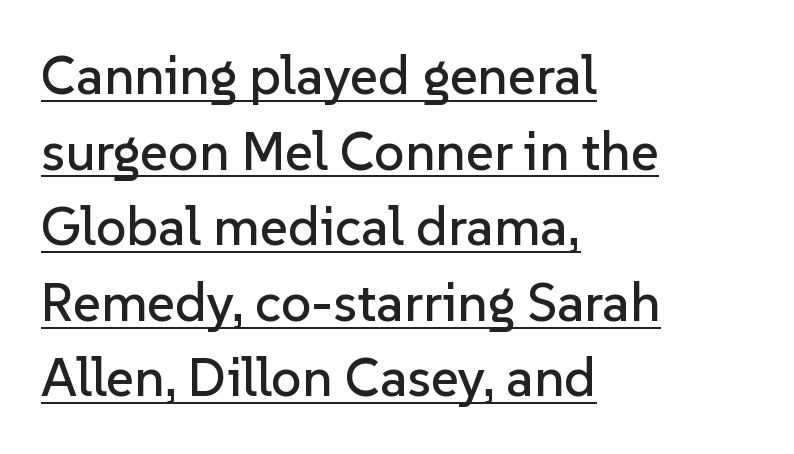
The image shows 54 px sans-serif type, upright; set left-aligned, normal line spacing (1.4x), normal letter spacing, underlined; low stroke contrast and a medium x-height.
